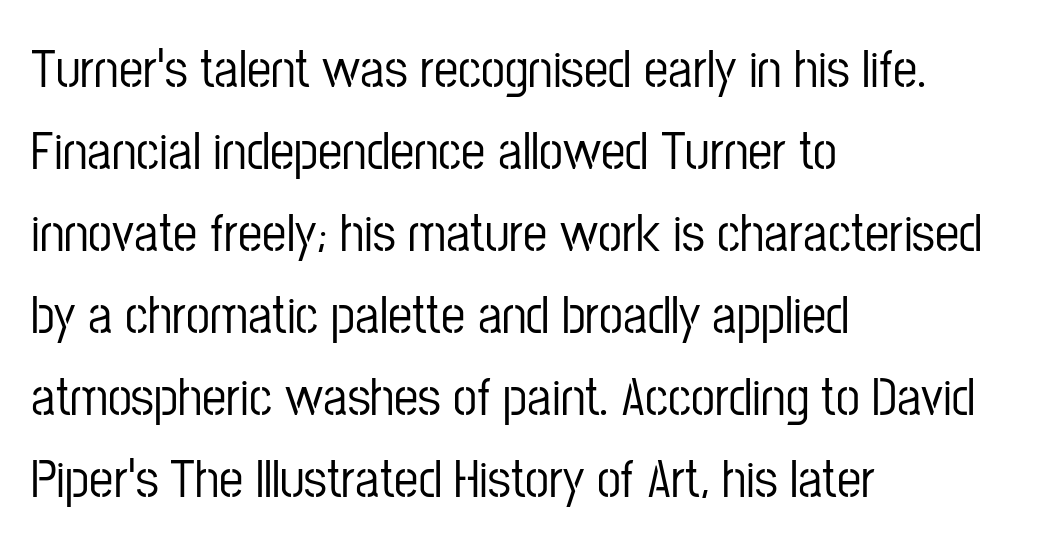
These lines sit exactly where default settings would place them. You could call the tracking neutral — neither tight nor loose. The passage is arranged the way most books set body copy — flush left. The rendering uses natural spacing where letterforms have individual widths.
